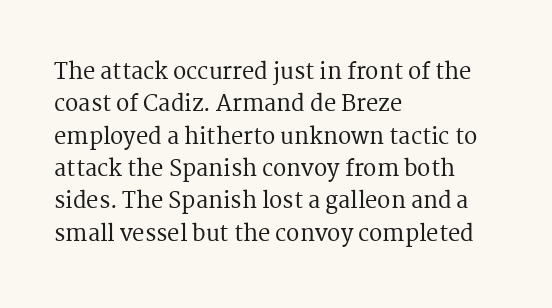
The image shows 22 px text type, upright; set left-aligned, normal line spacing (1.47x), normal letter spacing, not underlined.
